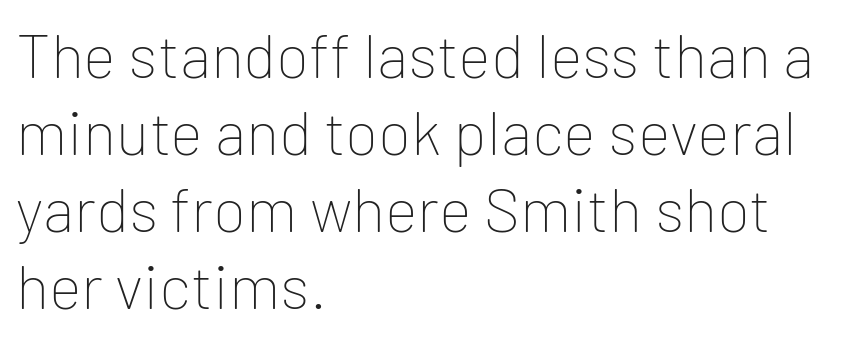
Beneath every word, the page is bare. Counters stay open thanks to moderate or lighter strokes. Are there feet on the stems? There aren't — it's a sans. Is this a fixed-width face? No — the glyphs have proportional, varying widths. Tracking value appears to be zero — textbook default spacing.
